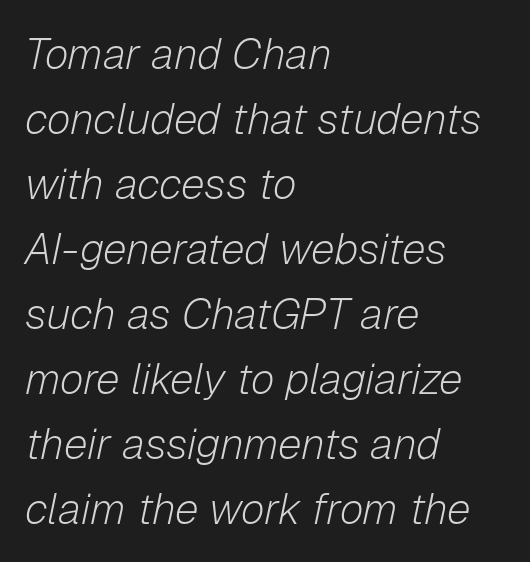
{"italic": "yes", "lean": "right", "slant_degrees": 12, "bold": "no", "weight": "light", "width": "normal", "stroke_contrast": "low", "x_height": "medium", "monospaced": "no", "underline": "no", "align": "left", "line_spacing": "normal", "line_spacing_ratio": 1.51, "letter_spacing": "normal", "letter_spacing_em": 0.0, "glyph_px": 43}
